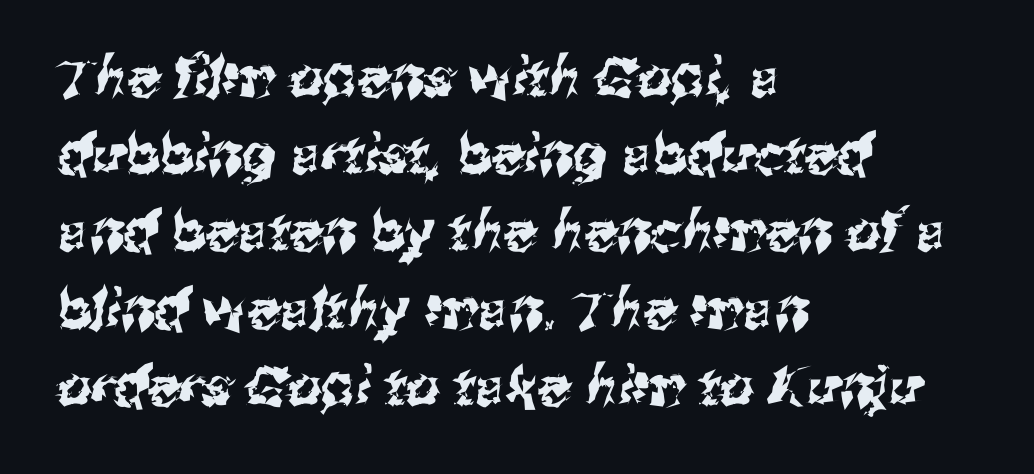
The image shows 54 px sans-serif type; set left-aligned, normal line spacing (1.43x), normal letter spacing, not underlined; medium stroke contrast and a medium x-height.
